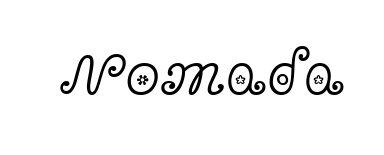
Q: Is the text bold? A: No.
Q: Is the text italic (slanted)? A: Yes.
Q: Is the typeface a serif or a sans-serif typeface? A: Serif.
Q: Is the text underlined? A: No.
Q: Is the spacing between letters normal or unusually wide? A: Normal.
Q: Width (condensed, normal, or wide)? A: Wide.
Q: x-height? A: Medium.
Q: Monospaced? A: No.
